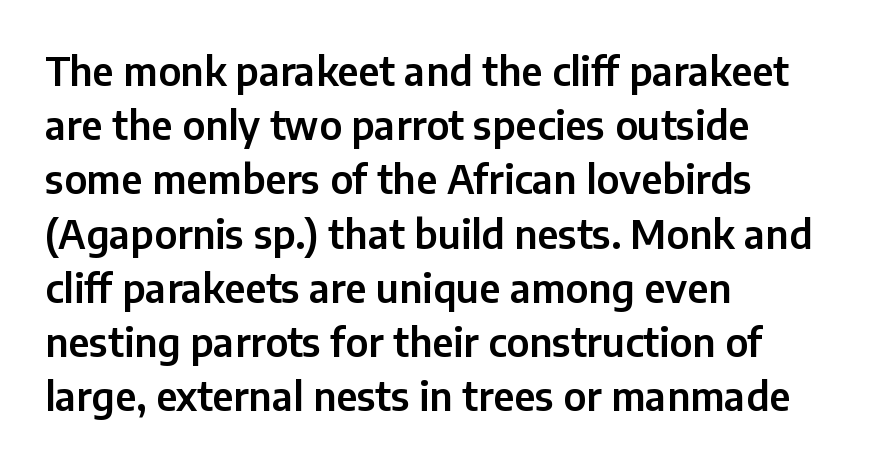
Q: Is the text italic (slanted)? A: No, it is upright.
Q: Is the typeface a serif or a sans-serif typeface? A: Sans-serif.
Q: Is the text underlined? A: No.
Q: How is the paragraph aligned? A: Left-aligned.
Q: Is the spacing between letters normal or unusually wide? A: Normal.
Q: Is the spacing between lines tight, normal or loose? A: Normal.
Q: Width (condensed, normal, or wide)? A: Normal.
Q: Stroke contrast? A: Low.
Q: x-height? A: Medium.
Q: Monospaced? A: No.
